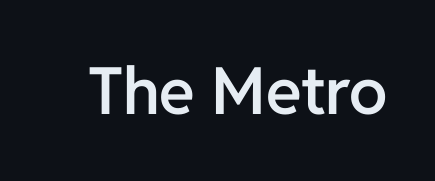
{"serif": "no", "italic": "no", "bold": "semi", "weight": "semibold", "width": "normal", "stroke_contrast": "low", "x_height": "medium", "monospaced": "no", "underline": "no", "letter_spacing": "normal", "letter_spacing_em": 0.0, "glyph_px": 65}
